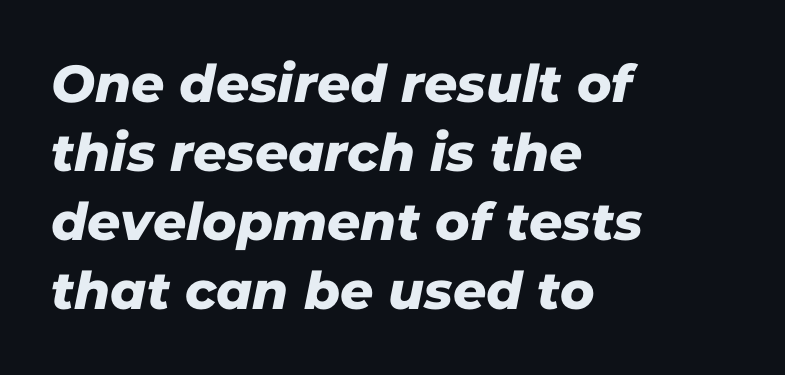
Looks like regular typesetting: each glyph gets only the width it needs. Evenly set lines give the paragraph a standard silhouette. Check the space under the baseline: it is left empty. The designer went with a sans here, leaving each stem footless.
